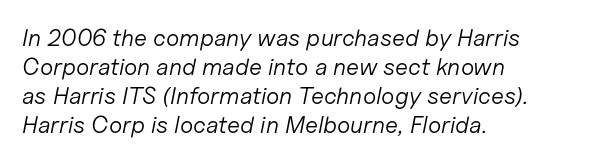
{"italic": "yes", "lean": "right", "slant_degrees": 11, "bold": "no", "underline": "no", "align": "left", "line_spacing_ratio": 1.21, "letter_spacing": "normal", "letter_spacing_em": 0.0, "glyph_px": 24}
